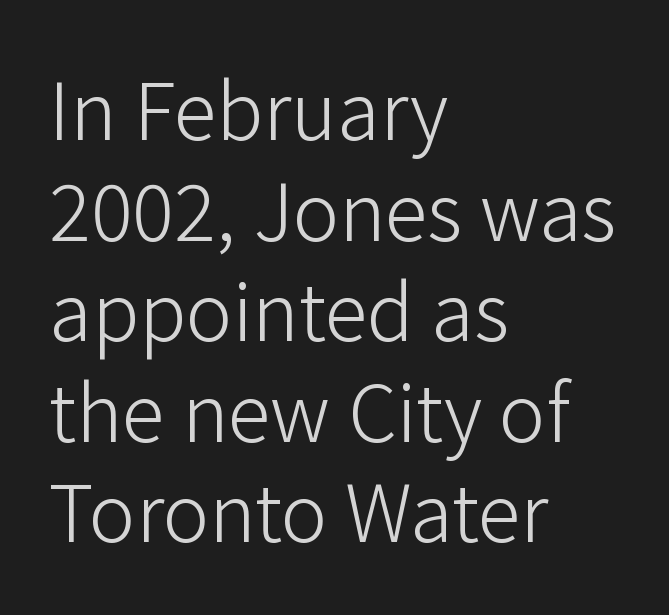
{"serif": "no", "italic": "no", "bold": "no", "weight": "light", "width": "normal", "stroke_contrast": "low", "x_height": "medium", "monospaced": "no", "underline": "no", "align": "left", "line_spacing": "normal", "line_spacing_ratio": 1.29, "letter_spacing": "normal", "letter_spacing_em": 0.0, "glyph_px": 78}
